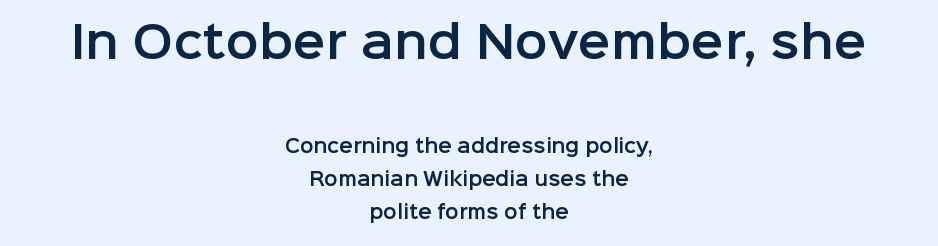
The image shows 44 px sans-serif type, upright; set centered, line spacing 1.82x, normal letter spacing, not underlined; the first (top) block is 2.44x larger; low stroke contrast and a medium x-height.
